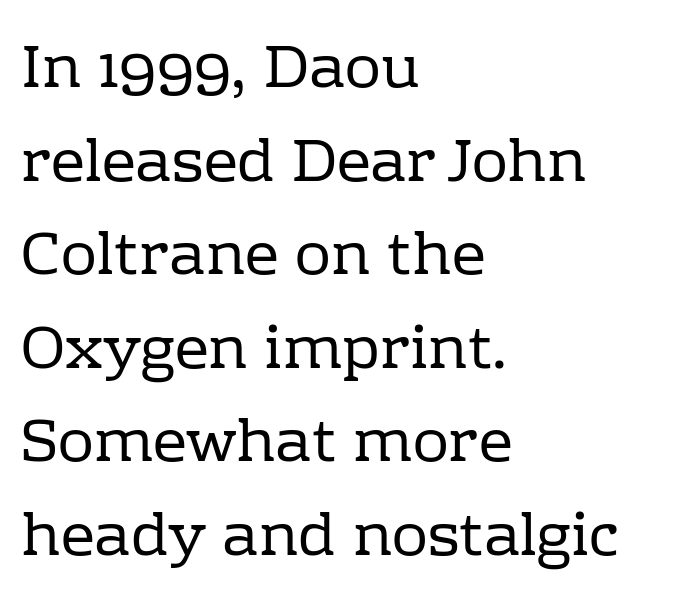
{"serif": "yes", "italic": "no", "bold": "no", "weight": "regular", "width": "normal", "stroke_contrast": "low", "x_height": "medium", "monospaced": "no", "underline": "no", "align": "left", "line_spacing": "normal", "line_spacing_ratio": 1.56, "letter_spacing": "normal", "letter_spacing_em": 0.0, "glyph_px": 60}
